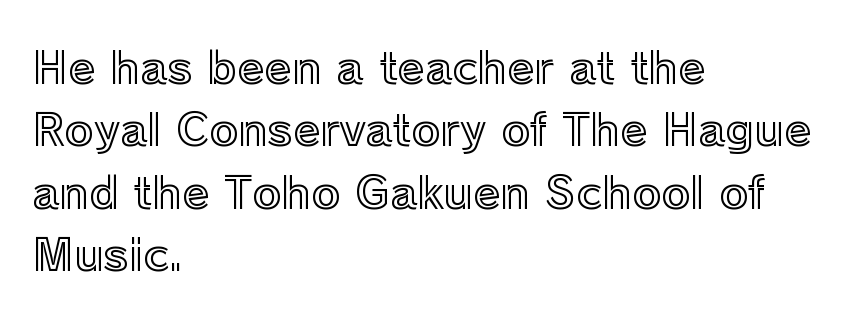
{"italic": "no", "width": "normal", "x_height": "medium", "monospaced": "no", "underline": "no", "align": "left", "line_spacing": "normal", "line_spacing_ratio": 1.42, "letter_spacing": "normal", "letter_spacing_em": 0.0, "glyph_px": 44}
